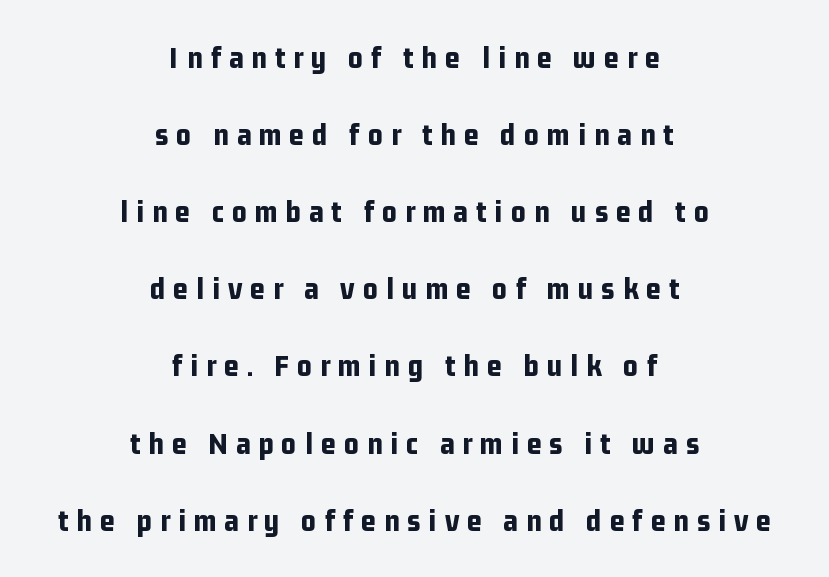
{"serif": "no", "italic": "no", "bold": "yes", "weight": "bold", "width": "condensed", "stroke_contrast": "low", "x_height": "medium", "monospaced": "no", "underline": "no", "align": "center", "line_spacing": "loose", "line_spacing_ratio": 2.41, "letter_spacing": "wide", "letter_spacing_em": 0.25, "glyph_px": 32}
